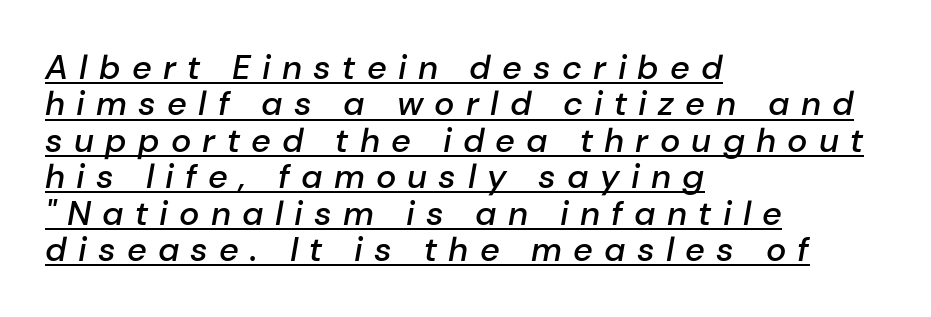
The image shows 34 px semibold type, italic (leaning right); set left-aligned, tight line spacing (1.07x), unusually wide letter spacing (+0.33 em), underlined; low stroke contrast and a medium x-height.
